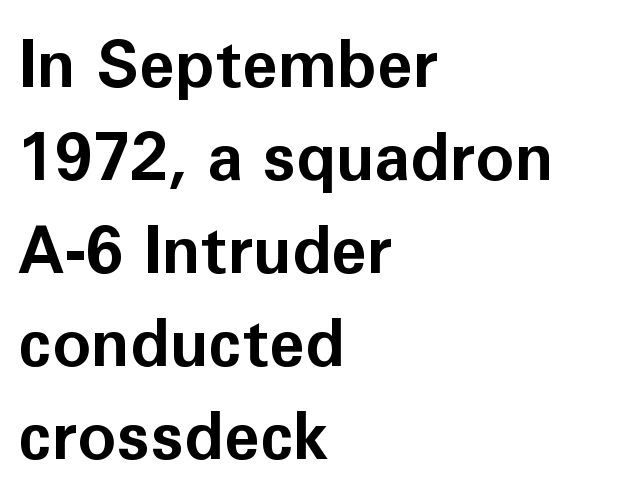
{"serif": "no", "italic": "no", "bold": "yes", "weight": "bold", "width": "normal", "stroke_contrast": "low", "x_height": "medium", "monospaced": "no", "underline": "no", "align": "left", "line_spacing": "normal", "line_spacing_ratio": 1.43, "letter_spacing": "normal", "letter_spacing_em": 0.0, "glyph_px": 65}
